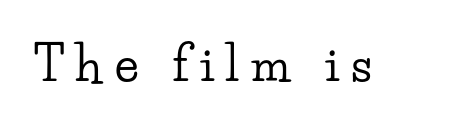
{"serif": "yes", "italic": "no", "width": "wide", "stroke_contrast": "low", "x_height": "small", "monospaced": "no", "underline": "no", "letter_spacing": "wide", "letter_spacing_em": 0.25, "glyph_px": 48}
